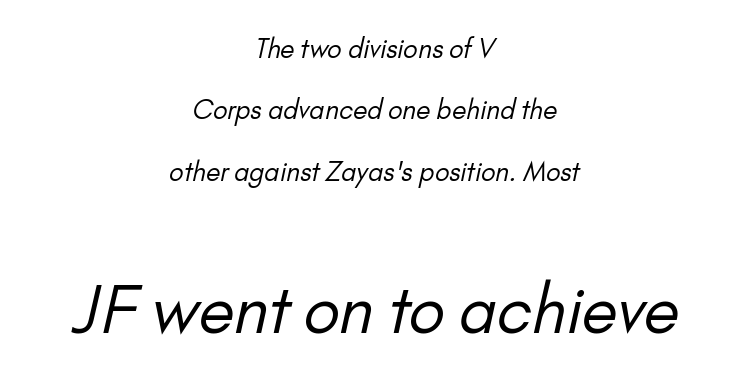
The image shows 65 px regular-weight sans-serif type; set centered, loose line spacing (2.36x), normal letter spacing, not underlined; the second (bottom) block is 2.5x larger; low stroke contrast and a small x-height.
